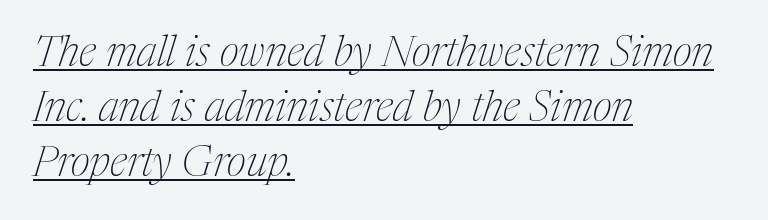
Q: Is the text bold? A: No.
Q: Is the text italic (slanted)? A: Yes, it leans right by about 17 degrees.
Q: Is the typeface a serif or a sans-serif typeface? A: Serif.
Q: Is the text underlined? A: Yes.
Q: How is the paragraph aligned? A: Left-aligned.
Q: Is the spacing between letters normal or unusually wide? A: Normal.
Q: Is the spacing between lines tight, normal or loose? A: Normal.
Q: Width (condensed, normal, or wide)? A: Condensed.
Q: Stroke contrast? A: Medium.
Q: x-height? A: Medium.
Q: Monospaced? A: No.
